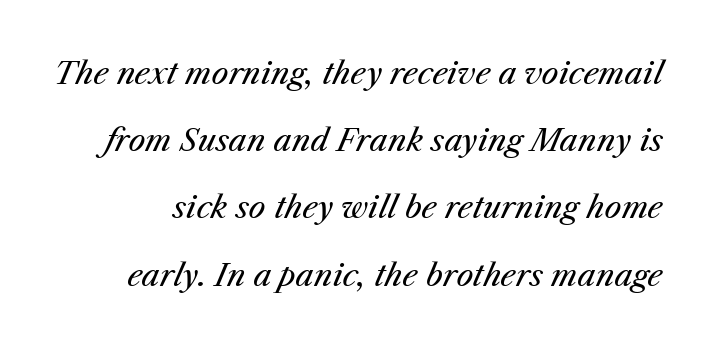
Q: Is the text bold? A: No.
Q: Is the text italic (slanted)? A: Yes, it leans right by about 25 degrees.
Q: Is the text underlined? A: No.
Q: Is the spacing between letters normal or unusually wide? A: Normal.
Q: Is the spacing between lines tight, normal or loose? A: Loose.
Q: Width (condensed, normal, or wide)? A: Normal.
Q: Stroke contrast? A: Medium.
Q: x-height? A: Medium.
Q: Monospaced? A: No.
